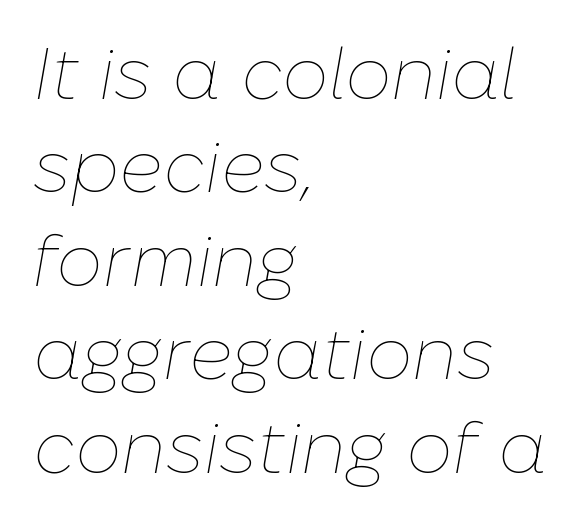
{"italic": "yes", "lean": "right", "slant_degrees": 10, "bold": "no", "weight": "thin", "width": "normal", "stroke_contrast": "low", "x_height": "medium", "monospaced": "no", "underline": "no", "align": "left", "line_spacing": "normal", "line_spacing_ratio": 1.28, "letter_spacing": "normal", "letter_spacing_em": 0.0, "glyph_px": 73}
